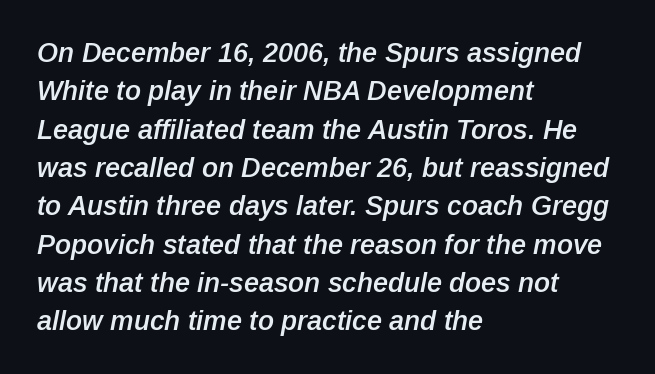
Q: Is the text bold? A: Semi-bold.
Q: Is the text italic (slanted)? A: Yes, it leans right by about 12 degrees.
Q: Is the text underlined? A: No.
Q: How is the paragraph aligned? A: Left-aligned.
Q: Is the spacing between letters normal or unusually wide? A: Normal.
Q: Is the spacing between lines tight, normal or loose? A: Normal.
